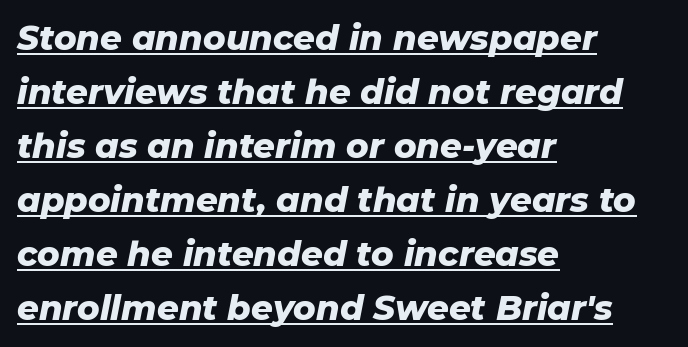
Q: Is the text bold? A: Yes.
Q: Is the text italic (slanted)? A: Yes, it leans right by about 11 degrees.
Q: Is the text underlined? A: Yes.
Q: How is the paragraph aligned? A: Left-aligned.
Q: Is the spacing between letters normal or unusually wide? A: Normal.
Q: Is the spacing between lines tight, normal or loose? A: Normal.
Q: Width (condensed, normal, or wide)? A: Normal.
Q: Stroke contrast? A: Low.
Q: x-height? A: Medium.
Q: Monospaced? A: No.
